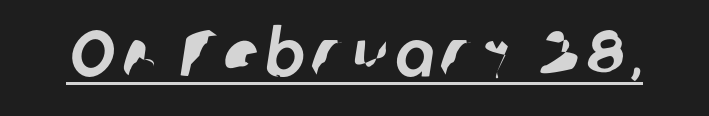
{"serif": "no", "width": "normal", "stroke_contrast": "low", "x_height": "medium", "monospaced": "no", "underline": "yes", "glyph_px": 65}
